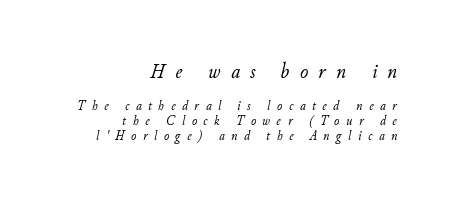
The image shows 22 px text type, italic (leaning right); set right-aligned, tight line spacing (1.07x), unusually wide letter spacing (+0.47 em), not underlined; the first (top) block is 1.57x larger.
